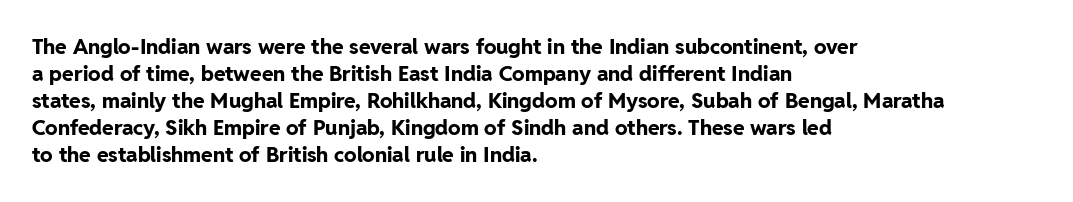
The space directly below the letters is spotless. In terms of leading, this rendering sits right in the middle. Notice how the stems are strictly vertical — no italics here. Honestly, the letter spacing is just normal — you wouldn't notice it. Typesetter's note: full bold, strokes at maximum text heaviness.
